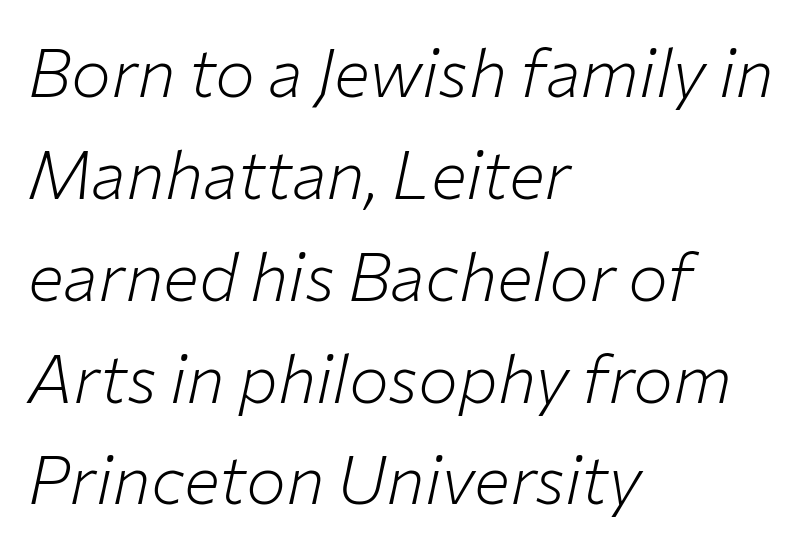
The image shows 67 px light type, italic (leaning right); set left-aligned, normal line spacing (1.52x), normal letter spacing, not underlined; low stroke contrast and a medium x-height.
